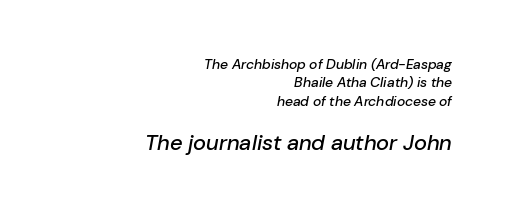
One glance says typical: line gaps are just what's usual. Would a proofreader flag this as italicized? Yes. Two sizes are in play, and the larger belongs to the second block. The setting favours the right margin, as signatures and pull-quotes sometimes do. Is the letter spacing exaggerated? No — it looks like the ordinary default.
